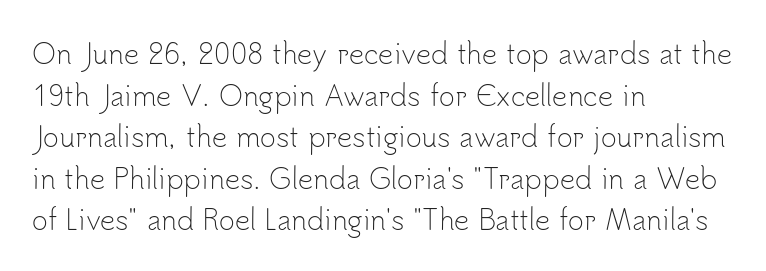
This sample uses an upright cut, with every glyph sitting square on the baseline. Lines of text with bare space underneath. The setting favours the left margin, as ordinary paragraphs usually do. Leading: standard. The typesetting does not lean heavy: it is not bold. You could call the tracking neutral — neither tight nor loose.
